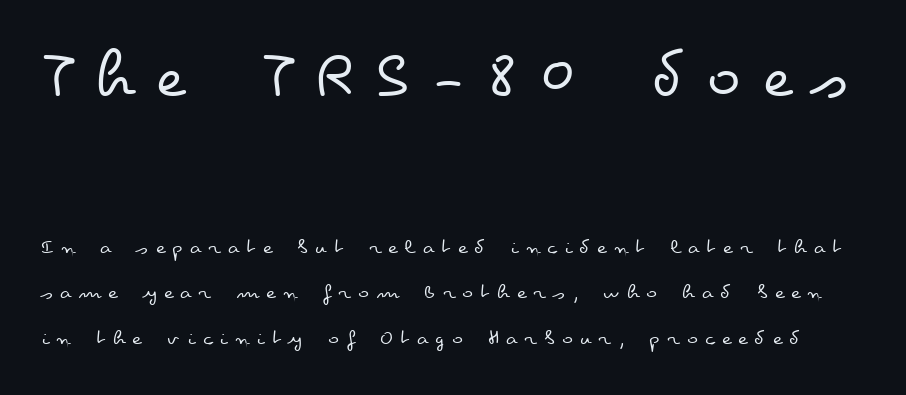
The image shows 70 px regular-weight, wide type, upright; set loose line spacing (1.98x), unusually wide letter spacing (+0.31 em), not underlined; the first (top) block is 3.04x larger; low stroke contrast and a small x-height.
